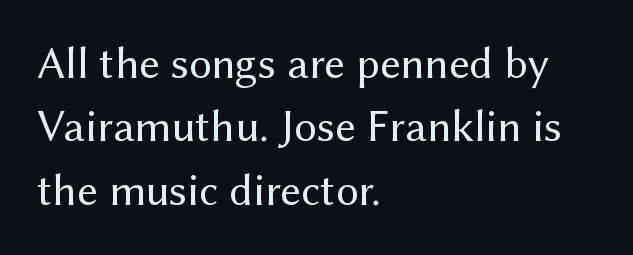
The image shows 45 px regular-weight sans-serif type, upright; set left-aligned, normal line spacing (1.41x), normal letter spacing, not underlined; medium stroke contrast and a medium x-height.
